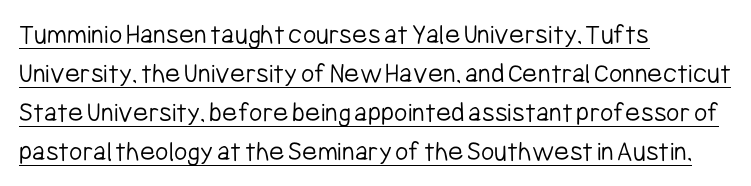
Underline: present. These lines are rendered in a variable-pitch font. Quick note: interline space is typical. Line beginnings align vertically; line endings do not. Honestly, the letter spacing is just normal — you wouldn't notice it. The designer went with a sans here, leaving each stem footless.
